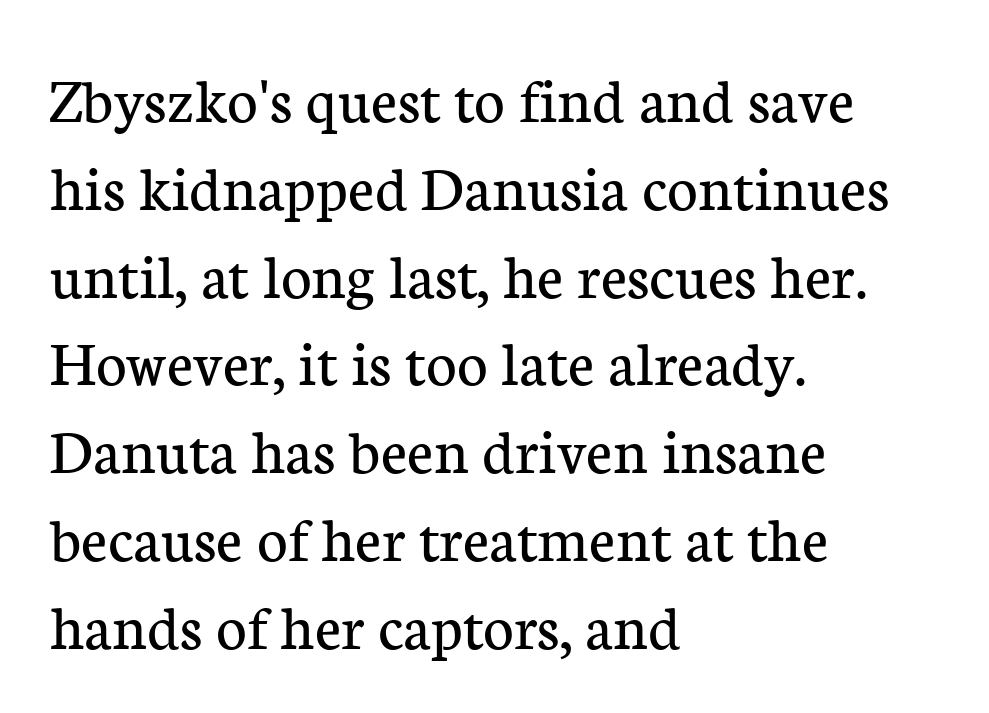
{"serif": "yes", "italic": "no", "bold": "no", "weight": "regular", "width": "normal", "stroke_contrast": "low", "x_height": "medium", "monospaced": "no", "underline": "no", "align": "left", "line_spacing": "normal", "line_spacing_ratio": 1.33, "letter_spacing": "normal", "letter_spacing_em": 0.0, "glyph_px": 66}
